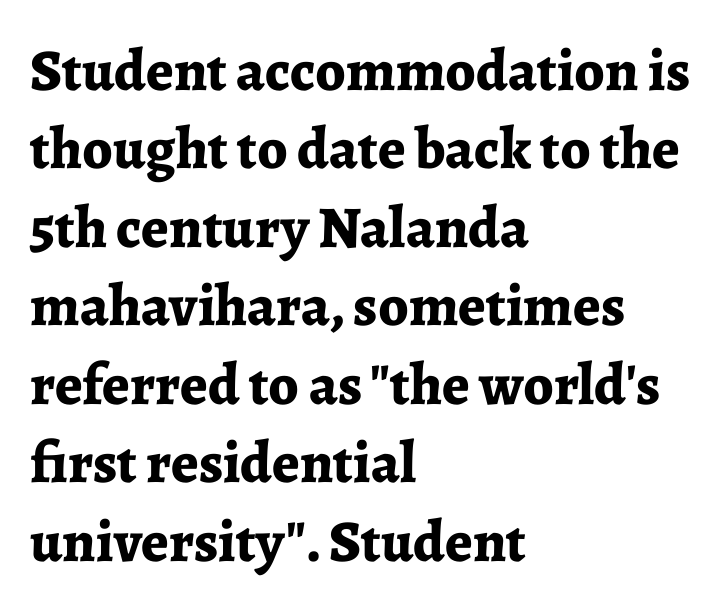
Compared with an ordinary text face, these strokes are far heavier — a full bold. These lines keep a tight, regular rhythm from letter to letter. The compositor pushed each line to the left boundary. Normally led — the rows are evenly, conventionally spaced.
